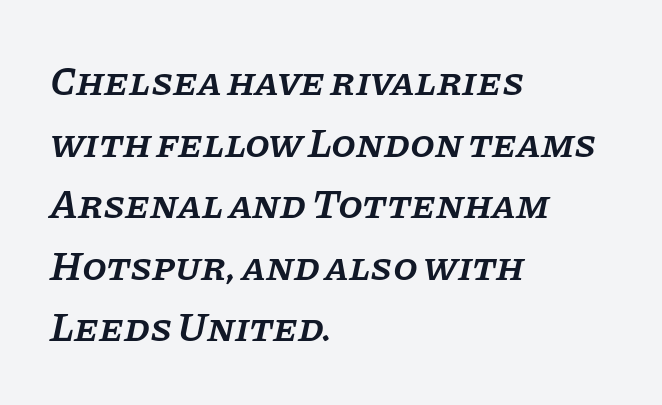
The image shows 40 px semibold serif type, italic (leaning right); set left-aligned, normal line spacing (1.54x), normal letter spacing, not underlined; low stroke contrast and a large x-height.
